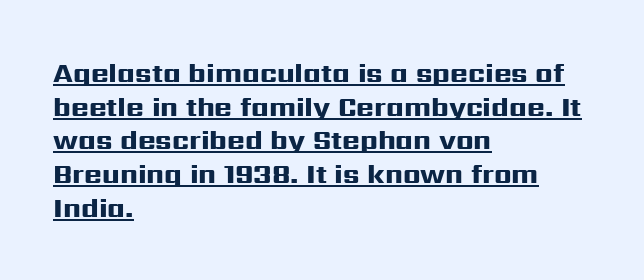
The image shows 27 px bold type, upright; set left-aligned, normal line spacing (1.25x), normal letter spacing, underlined.
